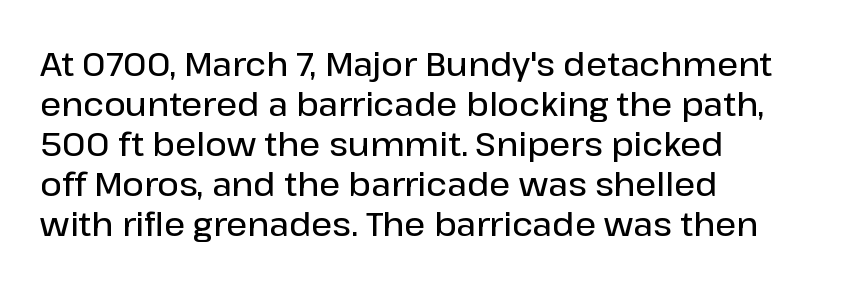
Character widths vary here, with narrow letters taking less room than wide ones. Tracking value appears to be zero — textbook default spacing. The face used here is a sans, in the tradition of grotesques and geometrics. I'd describe the lettering as semibold — firm but not a full bold.
